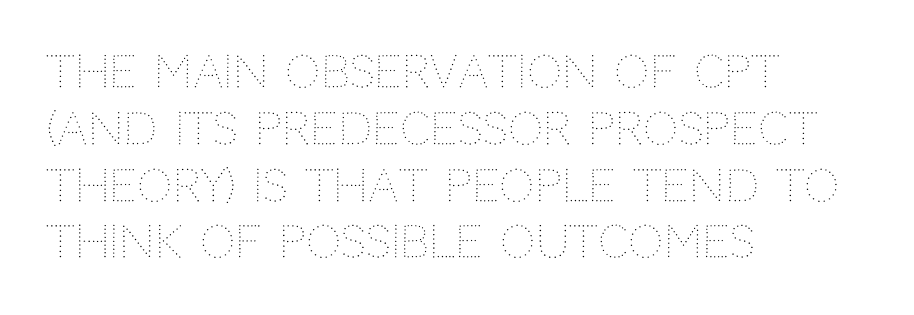
Q: Is the text bold? A: No.
Q: Is the text italic (slanted)? A: No, it is upright.
Q: Is the text underlined? A: No.
Q: How is the paragraph aligned? A: Left-aligned.
Q: Is the spacing between letters normal or unusually wide? A: Normal.
Q: Is the spacing between lines tight, normal or loose? A: Normal.
Q: Width (condensed, normal, or wide)? A: Normal.
Q: Stroke contrast? A: Medium.
Q: x-height? A: Large.
Q: Monospaced? A: No.
